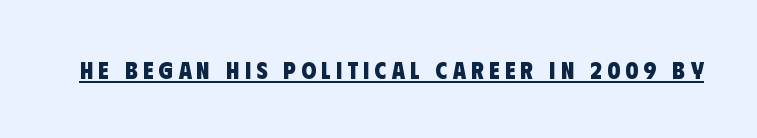
{"bold": "yes", "underline": "yes", "letter_spacing": "wide", "letter_spacing_em": 0.22, "glyph_px": 24}
